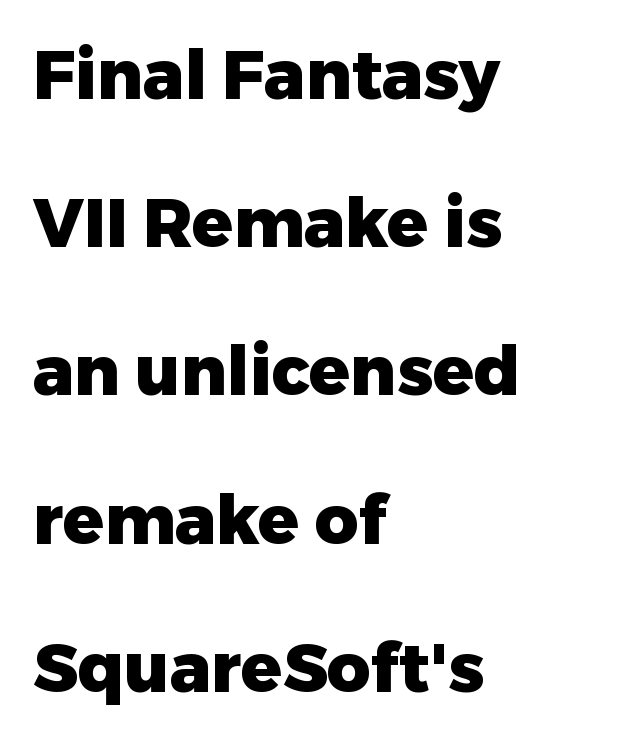
Left-aligned paragraph, ragged on the right. Unlike italic type, these characters show no tilt at all. What's the leading like? Stretched, with rows far apart. Look at the bottom of the vertical strokes: they stop flat, with no serifs.
